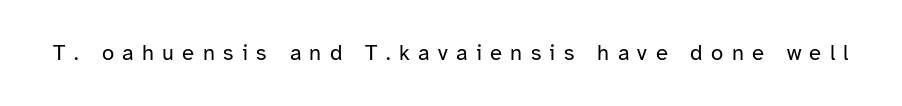
How are the letters spaced? Widely, with obvious added tracking. The letters stand straight up with perfectly vertical stems. The cut favours lightness, reaching ordinary text weight at its darkest. Decoration check: the copy has no underline.
